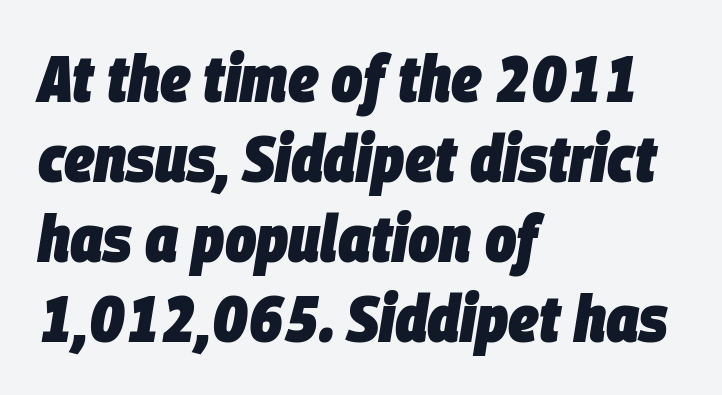
Q: Is the text bold? A: Yes.
Q: Is the text italic (slanted)? A: Yes, it leans right by about 9 degrees.
Q: Is the text underlined? A: No.
Q: How is the paragraph aligned? A: Left-aligned.
Q: Is the spacing between letters normal or unusually wide? A: Normal.
Q: Width (condensed, normal, or wide)? A: Condensed.
Q: Stroke contrast? A: Low.
Q: x-height? A: Large.
Q: Monospaced? A: No.
